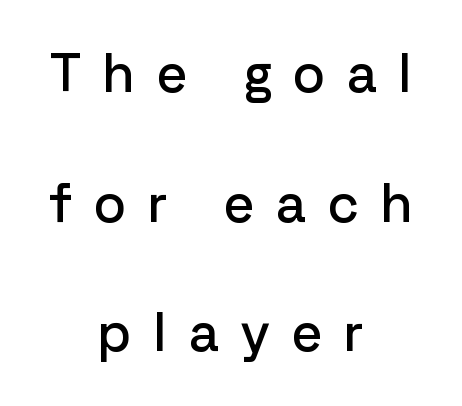
The image shows 54 px sans-serif type, upright; set centered, loose line spacing (2.4x), unusually wide letter spacing (+0.41 em), not underlined; low stroke contrast and a medium x-height.
